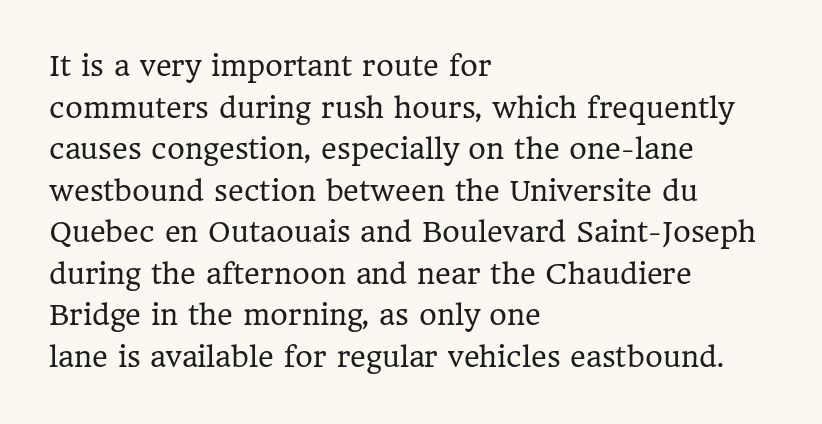
This sample uses an upright cut, with every glyph sitting square on the baseline. Lines of text with bare space underneath. The setting favours the left margin, as ordinary paragraphs usually do. Leading: standard. The typesetting does not lean heavy: it is not bold. You could call the tracking neutral — neither tight nor loose.
